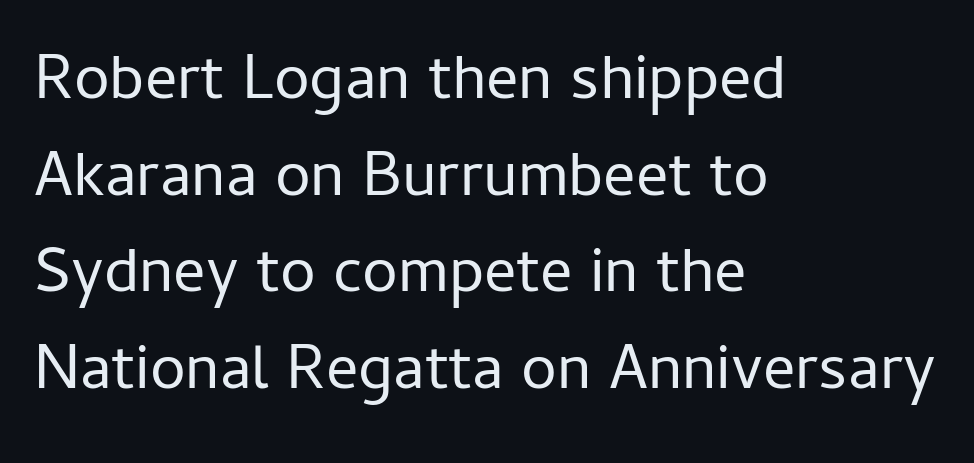
Q: Is the text bold? A: No.
Q: Is the text italic (slanted)? A: No, it is upright.
Q: Is the typeface a serif or a sans-serif typeface? A: Sans-serif.
Q: Is the text underlined? A: No.
Q: How is the paragraph aligned? A: Left-aligned.
Q: Is the spacing between letters normal or unusually wide? A: Normal.
Q: Is the spacing between lines tight, normal or loose? A: Normal.
Q: Width (condensed, normal, or wide)? A: Normal.
Q: Stroke contrast? A: Low.
Q: x-height? A: Medium.
Q: Monospaced? A: No.
